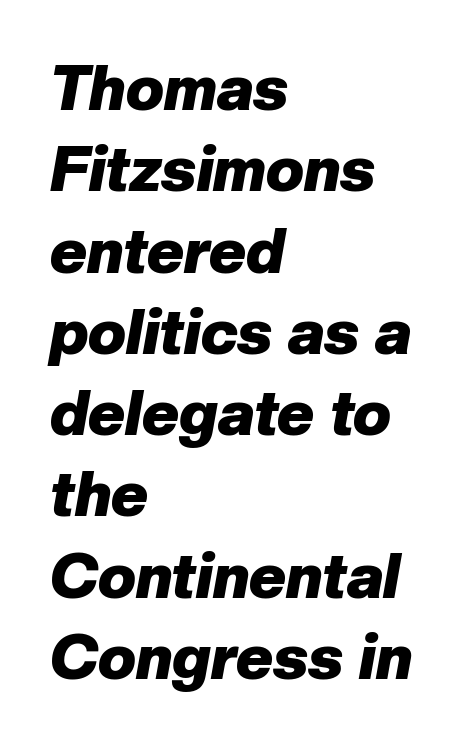
Q: Is the text bold? A: Yes.
Q: Is the text italic (slanted)? A: Yes, it leans right by about 10 degrees.
Q: Is the text underlined? A: No.
Q: How is the paragraph aligned? A: Left-aligned.
Q: Is the spacing between letters normal or unusually wide? A: Normal.
Q: Is the spacing between lines tight, normal or loose? A: Normal.
Q: Width (condensed, normal, or wide)? A: Normal.
Q: Stroke contrast? A: Low.
Q: x-height? A: Medium.
Q: Monospaced? A: No.
